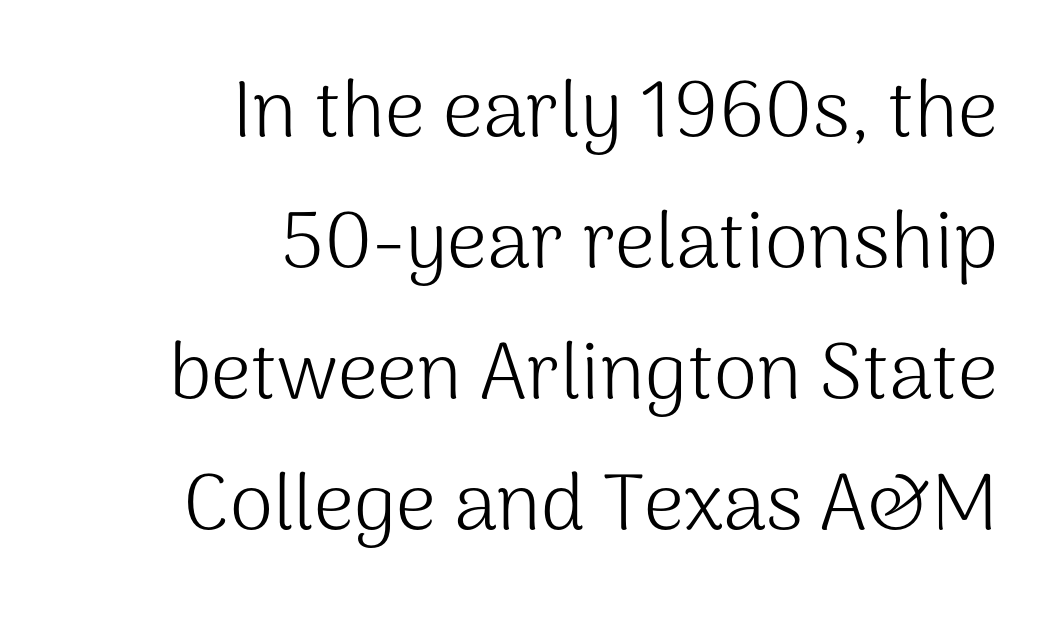
The image shows 79 px light sans-serif type, upright; set right-aligned, normal line spacing (1.66x), normal letter spacing, not underlined; medium stroke contrast and a medium x-height.
